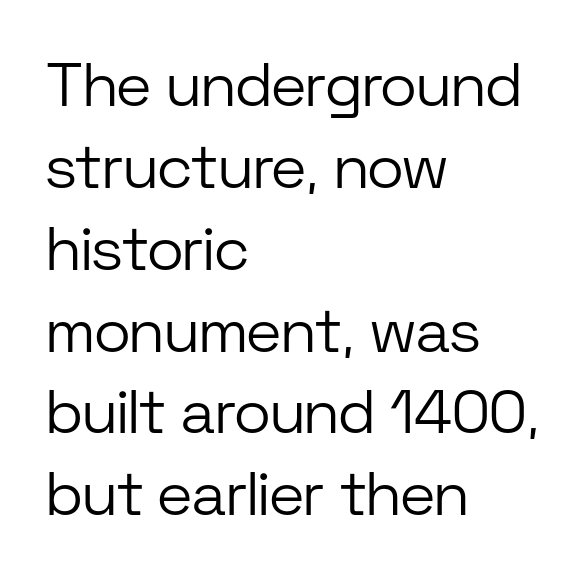
{"serif": "no", "italic": "no", "bold": "no", "weight": "light", "width": "normal", "stroke_contrast": "low", "x_height": "medium", "monospaced": "no", "underline": "no", "align": "left", "line_spacing": "normal", "line_spacing_ratio": 1.32, "letter_spacing": "normal", "letter_spacing_em": 0.0, "glyph_px": 62}
